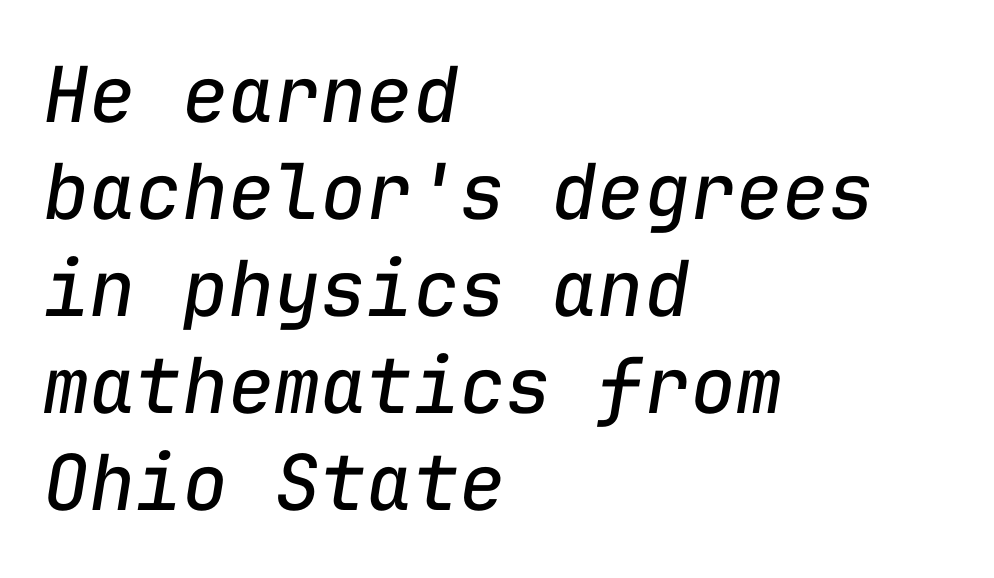
The designer left line spacing at the default. A typesetter would call this monospace, since all characters share one set width. Short and long lines alike share a common starting point at left. Quick note: underline off. When letters slant like this, we call the style italic.
